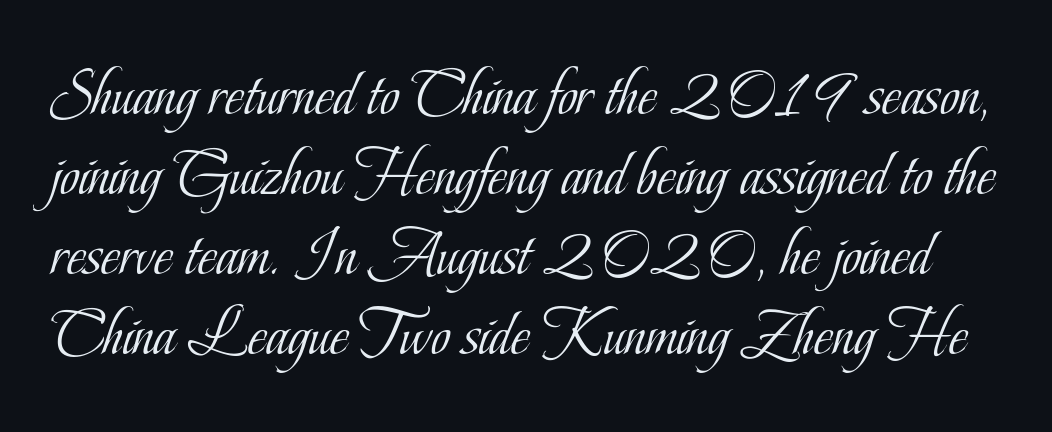
Q: Is the text bold? A: No.
Q: Is the text italic (slanted)? A: Yes.
Q: Is the typeface a serif or a sans-serif typeface? A: Serif.
Q: Is the text underlined? A: No.
Q: Is the spacing between letters normal or unusually wide? A: Normal.
Q: Width (condensed, normal, or wide)? A: Condensed.
Q: Stroke contrast? A: Low.
Q: x-height? A: Small.
Q: Monospaced? A: No.
